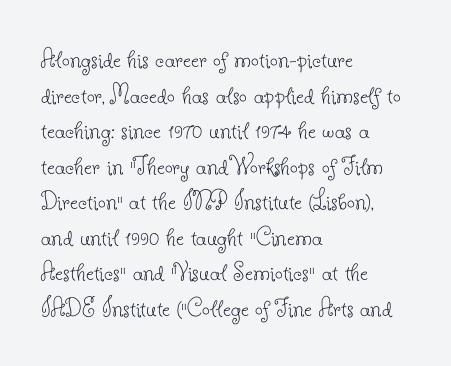
Reading down the column, the eye jumps a familiar distance to each next line. Looks like regular typesetting: each glyph gets only the width it needs. No italicization has been applied; the sample stays upright. Tracking here is standard; glyphs follow each other at the usual distance. The setting favours the left margin, as ordinary paragraphs usually do. Unmarked baselines from the first word to the last.
